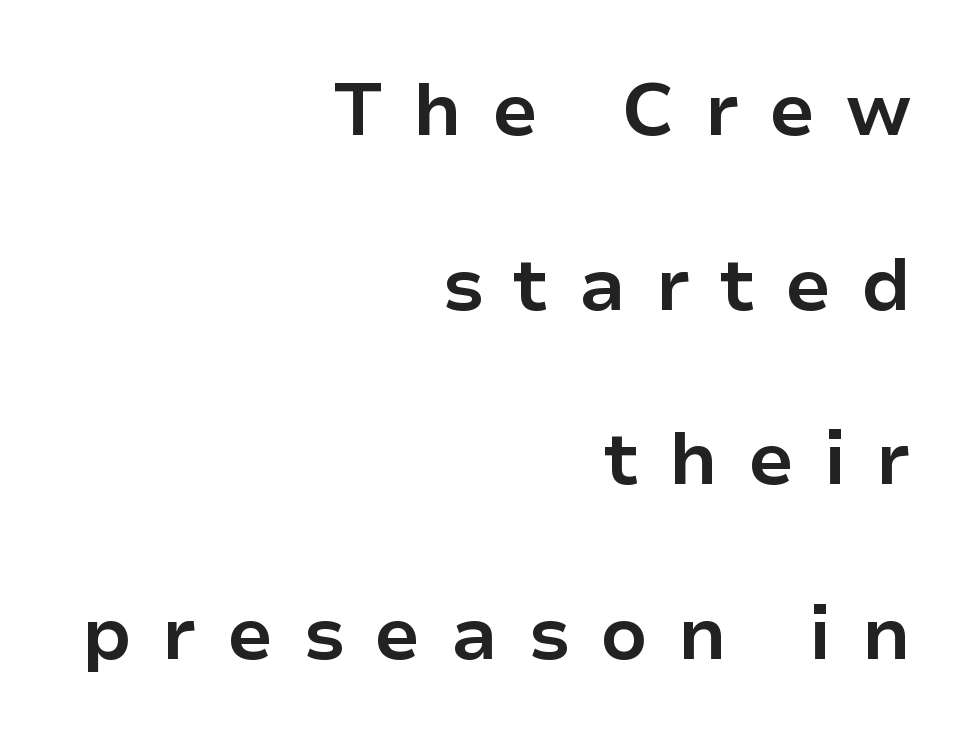
If you drew a line through each stem, it would be perfectly vertical. The vertical gap from one line to the next is large. Letters rest on an invisible, unmarked baseline. Stroke thickness is high; the sample reads as a true bold.
